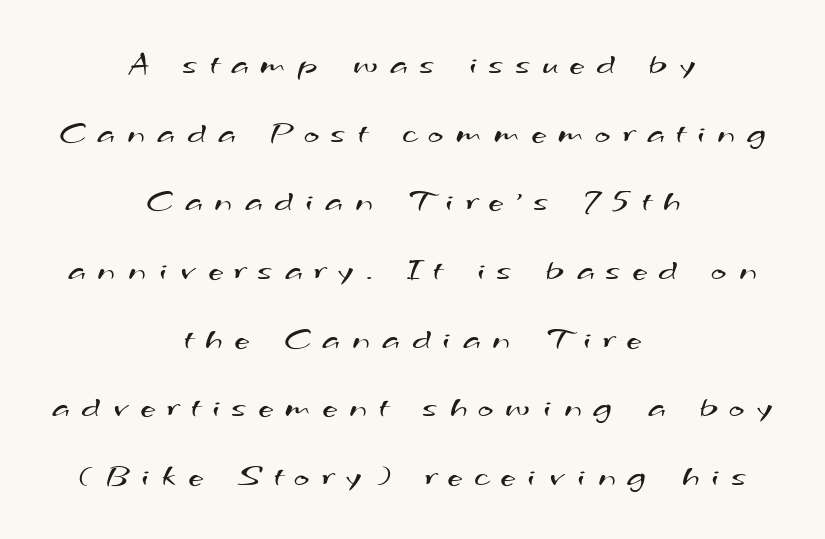
Underlining? Definitely not there. Type style note: lacks serifs. This rendering uses center alignment, leaving both contours irregular but symmetric. Leading: increased. Looks like regular typesetting: each glyph gets only the width it needs. Is the type heavy? It reads as light-to-regular instead.
